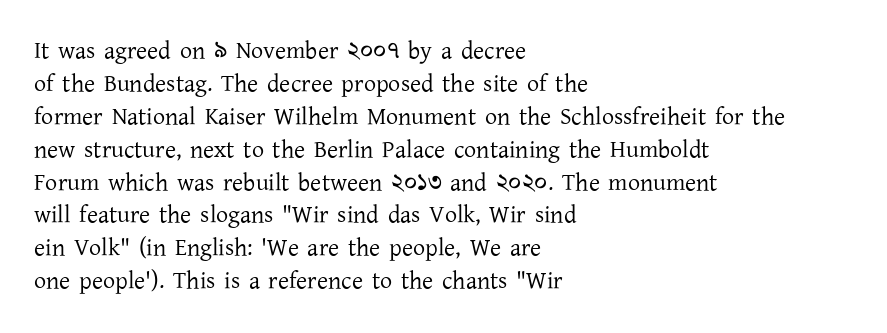
{"italic": "no", "bold": "no", "underline": "no", "align": "left", "line_spacing": "normal", "line_spacing_ratio": 1.37, "letter_spacing": "normal", "letter_spacing_em": 0.0, "glyph_px": 24}
